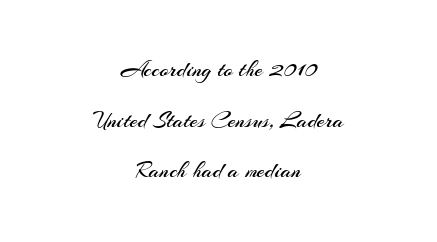
{"bold": "no", "underline": "no", "align": "center", "line_spacing": "loose", "line_spacing_ratio": 2.2, "letter_spacing": "normal", "letter_spacing_em": 0.0, "glyph_px": 23}
